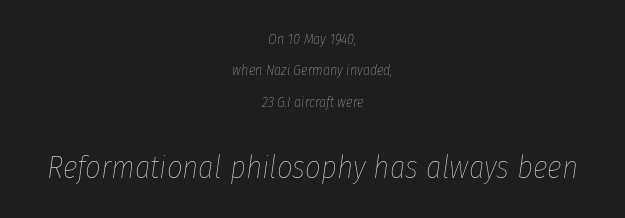
The image shows 31 px thin, condensed type, italic (leaning right); set centered, loose line spacing (2.25x), normal letter spacing, not underlined; the second (bottom) block is 2.21x larger; low stroke contrast and a medium x-height.
